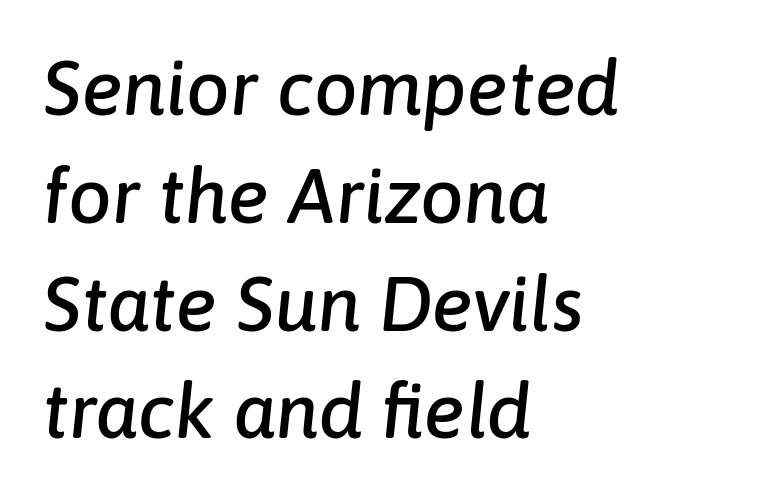
Q: Is the text italic (slanted)? A: Yes, it leans right by about 6 degrees.
Q: Is the text underlined? A: No.
Q: How is the paragraph aligned? A: Left-aligned.
Q: Is the spacing between letters normal or unusually wide? A: Normal.
Q: Is the spacing between lines tight, normal or loose? A: Normal.
Q: Width (condensed, normal, or wide)? A: Normal.
Q: Stroke contrast? A: Low.
Q: x-height? A: Medium.
Q: Monospaced? A: No.
